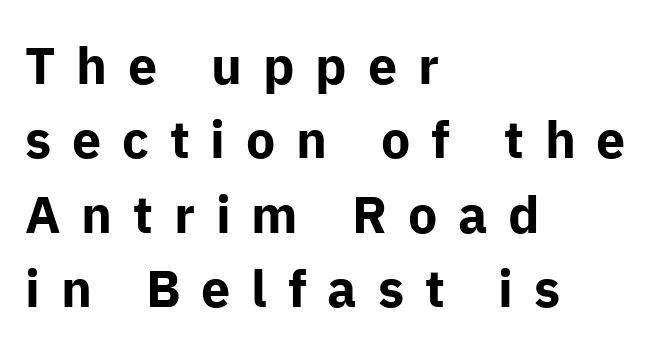
The lines are quadded left. A dark, heavy texture on the line: the type is bold. Decoration check: the copy has no underline. A typesetter would mark this as roman, not italic. No feet cap the strokes, marking this as sans-serif type.
